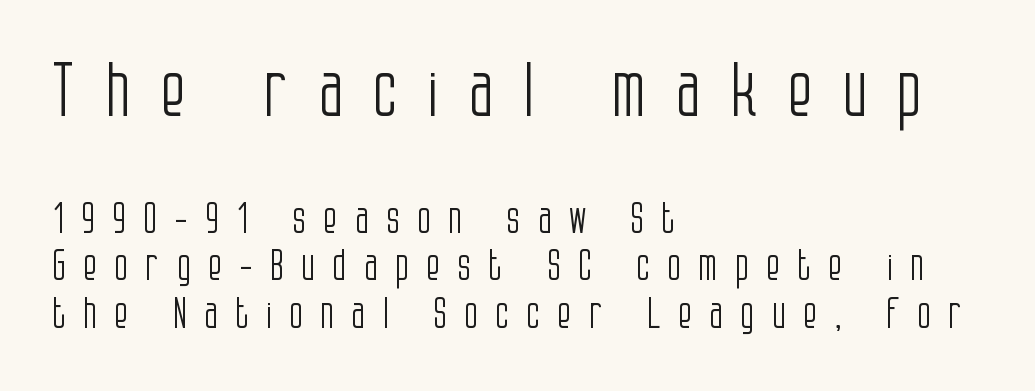
The type family on display is of the sans-serif kind. Where is the straight margin? On the left. Think standard paragraph weight, or any step lighter than that. Is the lower block the larger one? No — the upper block carries the bigger type. The line texture is sparse and dotted thanks to wide tracking. The passage shown stacks its lines with hardly any gap.
